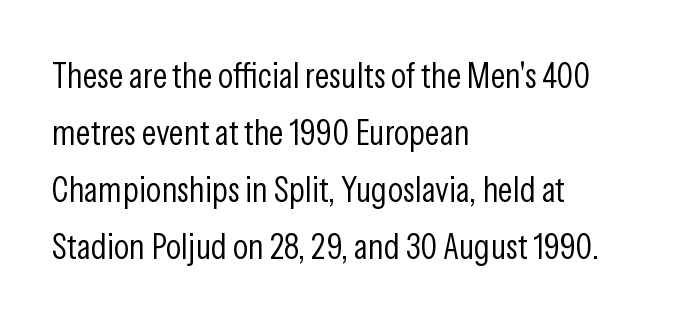
A typesetter would call this proportional, since set widths differ per character. The line-height multiplier appears to be the usual default. The font's upright variant was chosen for this text. Short note: letters normally spaced. Words float on clear page, feet unadorned.
